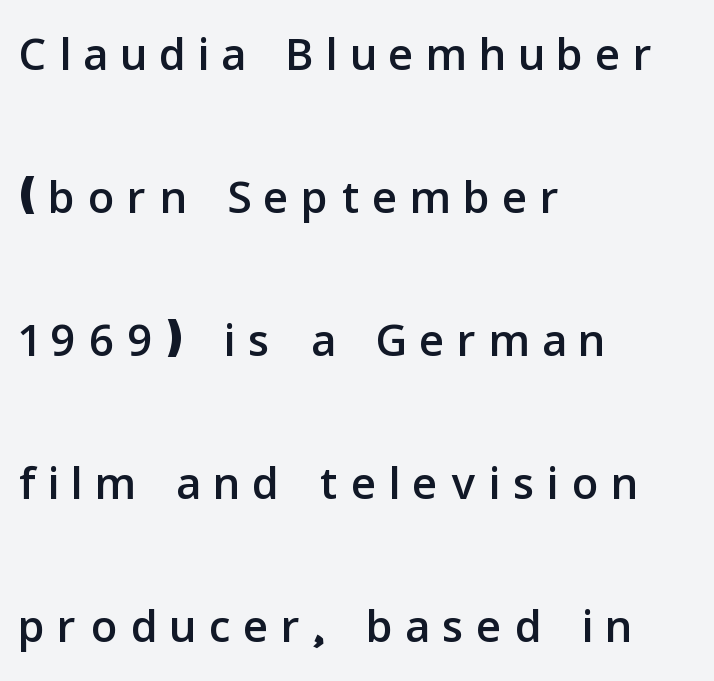
The image shows 65 px sans-serif type, upright; set left-aligned, loose line spacing (2.2x), unusually wide letter spacing (+0.22 em), not underlined; low stroke contrast and a medium x-height.
